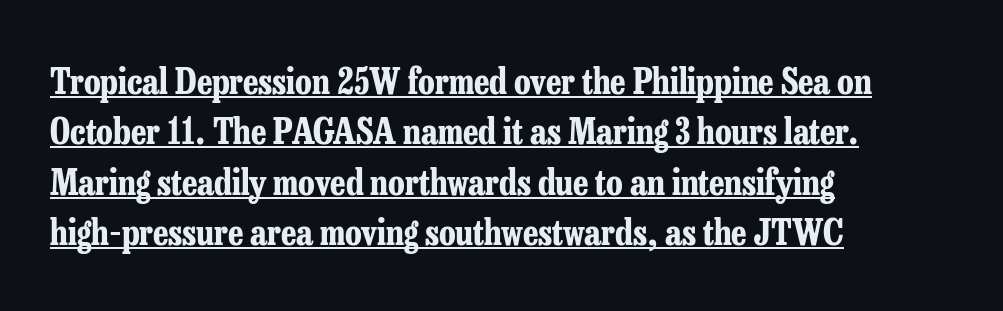
{"serif": "yes", "italic": "no", "bold": "yes", "weight": "bold", "width": "condensed", "stroke_contrast": "low", "x_height": "medium", "monospaced": "no", "underline": "yes", "align": "left", "line_spacing": "normal", "line_spacing_ratio": 1.44, "letter_spacing": "normal", "letter_spacing_em": 0.0, "glyph_px": 35}
